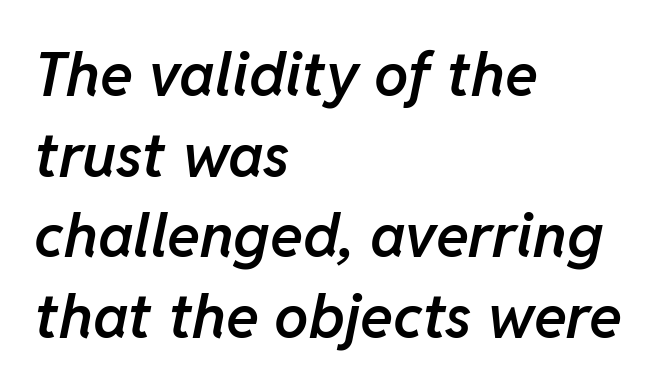
Q: Is the text bold? A: Semi-bold.
Q: Is the text italic (slanted)? A: Yes, it leans right by about 11 degrees.
Q: Is the text underlined? A: No.
Q: How is the paragraph aligned? A: Left-aligned.
Q: Is the spacing between letters normal or unusually wide? A: Normal.
Q: Is the spacing between lines tight, normal or loose? A: Normal.
Q: Width (condensed, normal, or wide)? A: Normal.
Q: Stroke contrast? A: Low.
Q: x-height? A: Medium.
Q: Monospaced? A: No.
